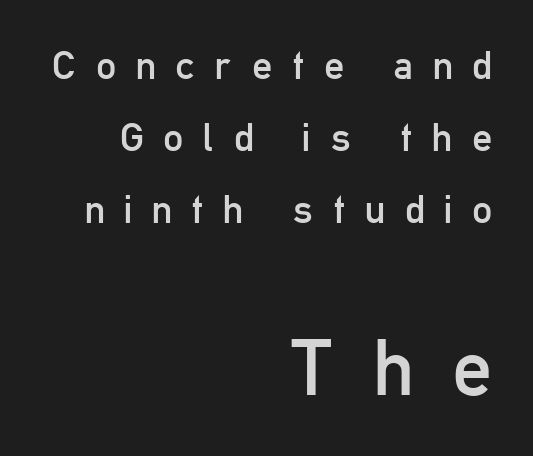
Q: Is the text bold? A: No.
Q: Is the text italic (slanted)? A: No, it is upright.
Q: Is the typeface a serif or a sans-serif typeface? A: Sans-serif.
Q: Is the text underlined? A: No.
Q: How is the paragraph aligned? A: Right-aligned.
Q: Is the spacing between letters normal or unusually wide? A: Unusually wide.
Q: Which block of text is set in a larger size, the first (top) or the second (bottom)? A: The second (bottom) one.
Q: Width (condensed, normal, or wide)? A: Condensed.
Q: Stroke contrast? A: Low.
Q: x-height? A: Medium.
Q: Monospaced? A: No.
